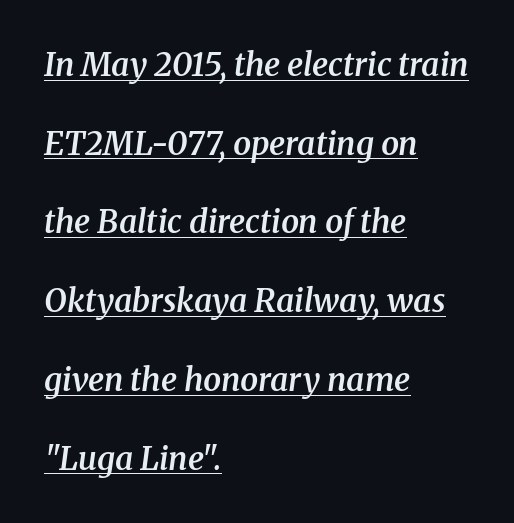
Q: Is the text bold? A: Semi-bold.
Q: Is the text italic (slanted)? A: Yes, it leans right by about 8 degrees.
Q: Is the typeface a serif or a sans-serif typeface? A: Serif.
Q: Is the text underlined? A: Yes.
Q: How is the paragraph aligned? A: Left-aligned.
Q: Is the spacing between letters normal or unusually wide? A: Normal.
Q: Is the spacing between lines tight, normal or loose? A: Loose.
Q: Width (condensed, normal, or wide)? A: Normal.
Q: Stroke contrast? A: Medium.
Q: x-height? A: Medium.
Q: Monospaced? A: No.
